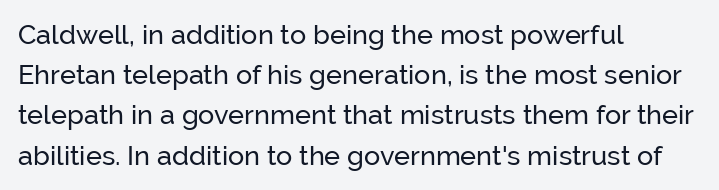
The image shows 27 px text type, upright; set left-aligned, normal line spacing (1.49x), normal letter spacing, not underlined.
